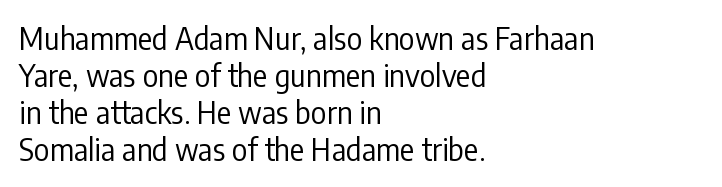
When letters stand straight like this, we call the style roman or upright. No extra tracking has been applied to these lines. The rendering uses natural spacing where letterforms have individual widths. Glance below the letters and you will spot only blank space.
